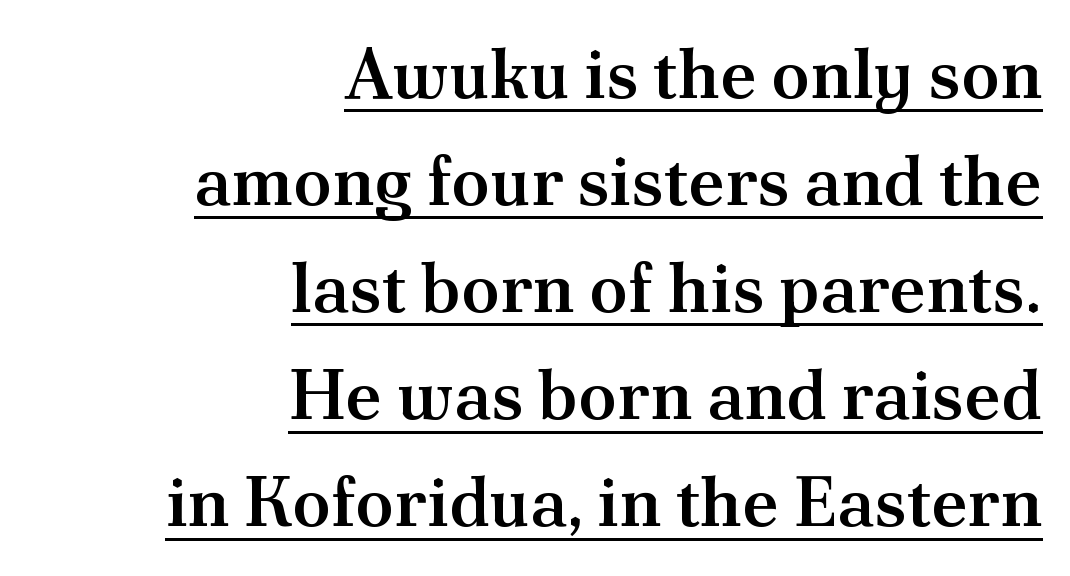
The image shows 70 px semibold serif type, upright; set right-aligned, normal line spacing (1.53x), normal letter spacing, underlined; medium stroke contrast and a small x-height.
